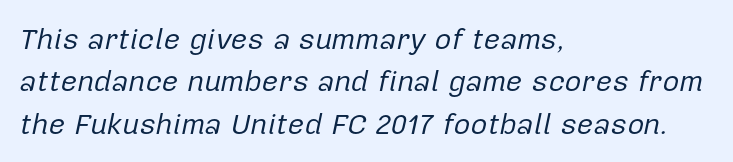
The image shows 29 px regular-weight type, italic (leaning right); set left-aligned, normal line spacing (1.46x), normal letter spacing, not underlined; low stroke contrast and a medium x-height.
